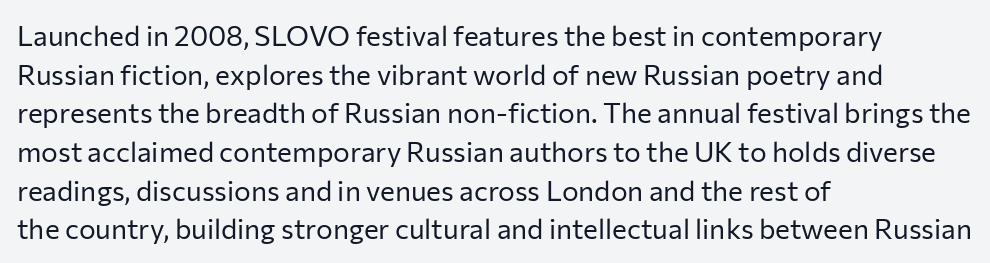
Q: Is the text bold? A: No.
Q: Is the text italic (slanted)? A: No, it is upright.
Q: Is the typeface a serif or a sans-serif typeface? A: Sans-serif.
Q: Is the text underlined? A: No.
Q: How is the paragraph aligned? A: Left-aligned.
Q: Is the spacing between letters normal or unusually wide? A: Normal.
Q: Is the spacing between lines tight, normal or loose? A: Normal.
Q: Width (condensed, normal, or wide)? A: Normal.
Q: Stroke contrast? A: Low.
Q: x-height? A: Medium.
Q: Monospaced? A: No.
